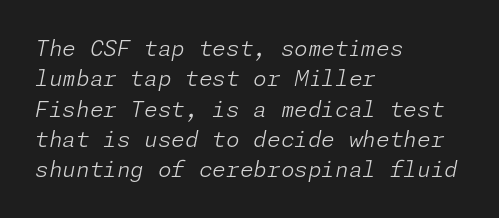
The image shows 22 px text type, italic (leaning right); set left-aligned, normal line spacing (1.38x), normal letter spacing, not underlined.
